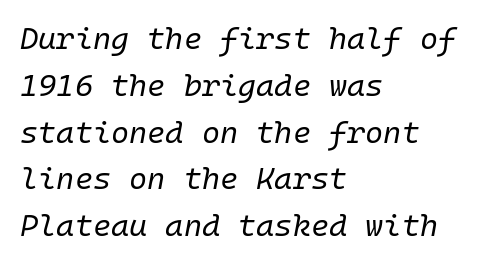
The image shows 31 px regular-weight type, italic (leaning right), monospaced; set left-aligned, normal line spacing (1.51x), normal letter spacing, not underlined; low stroke contrast and a medium x-height.
